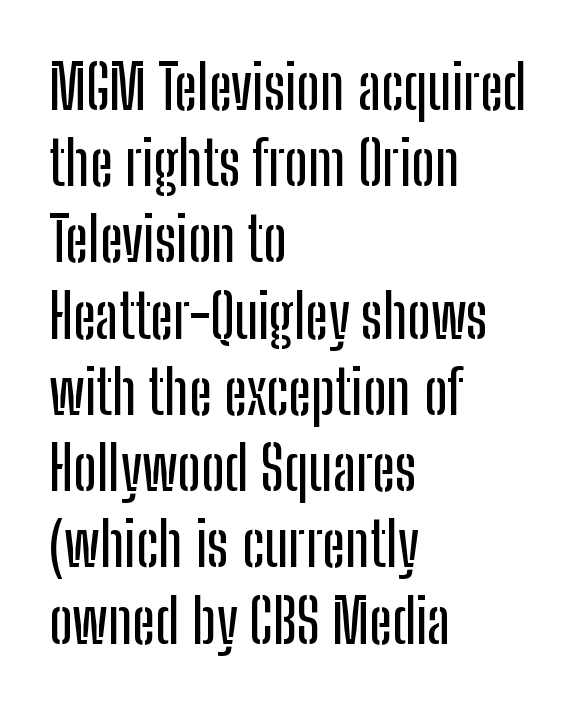
{"serif": "no", "italic": "no", "width": "condensed", "stroke_contrast": "low", "x_height": "medium", "monospaced": "no", "underline": "no", "align": "left", "line_spacing": "normal", "line_spacing_ratio": 1.25, "letter_spacing": "normal", "letter_spacing_em": 0.0, "glyph_px": 61}
